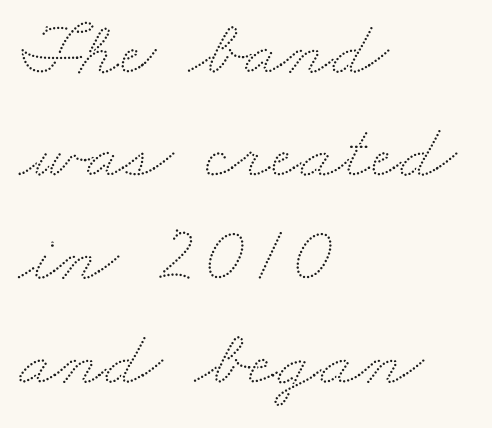
The image shows 80 px wide type; set left-aligned, normal line spacing (1.29x), normal letter spacing, not underlined; low stroke contrast and a small x-height.
